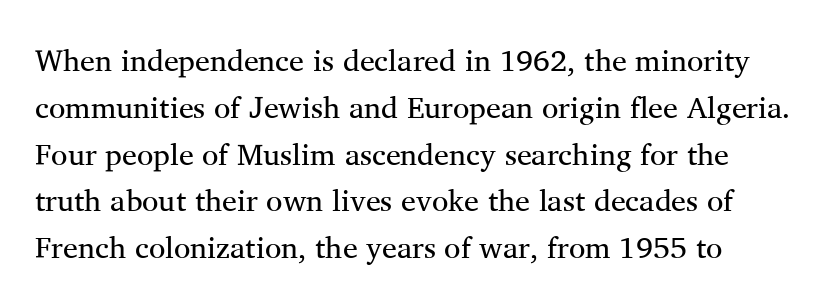
Q: Is the text bold? A: No.
Q: Is the text italic (slanted)? A: No, it is upright.
Q: Is the typeface a serif or a sans-serif typeface? A: Serif.
Q: Is the text underlined? A: No.
Q: How is the paragraph aligned? A: Left-aligned.
Q: Is the spacing between letters normal or unusually wide? A: Normal.
Q: Is the spacing between lines tight, normal or loose? A: Normal.
Q: Width (condensed, normal, or wide)? A: Normal.
Q: Stroke contrast? A: Medium.
Q: x-height? A: Medium.
Q: Monospaced? A: No.
